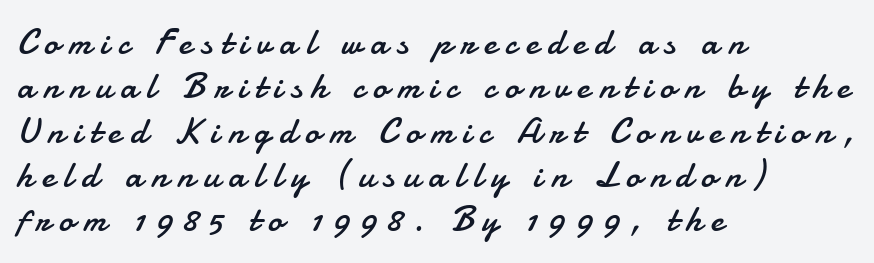
The image shows 36 px regular-weight sans-serif type; set left-aligned, line spacing 1.23x, unusually wide letter spacing (+0.25 em), not underlined; low stroke contrast and a small x-height.
